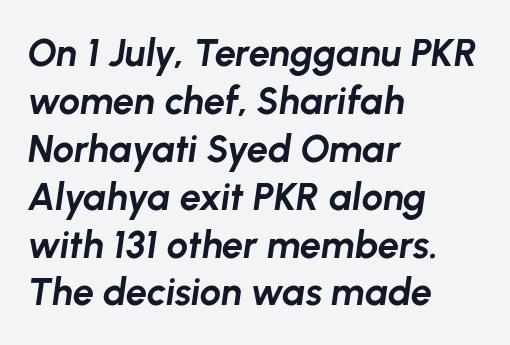
{"italic": "yes", "lean": "right", "slant_degrees": 8, "bold": "yes", "weight": "bold", "width": "normal", "stroke_contrast": "low", "x_height": "medium", "monospaced": "no", "underline": "no", "align": "left", "line_spacing": "normal", "line_spacing_ratio": 1.26, "letter_spacing": "normal", "letter_spacing_em": 0.0, "glyph_px": 38}
